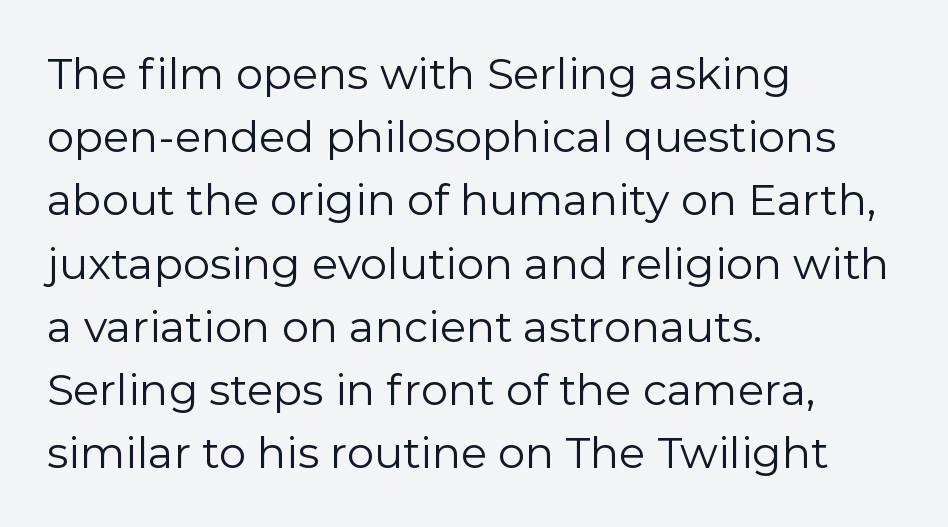
The image shows 43 px regular-weight sans-serif type, upright; set left-aligned, normal line spacing (1.47x), normal letter spacing, not underlined; a medium x-height.
